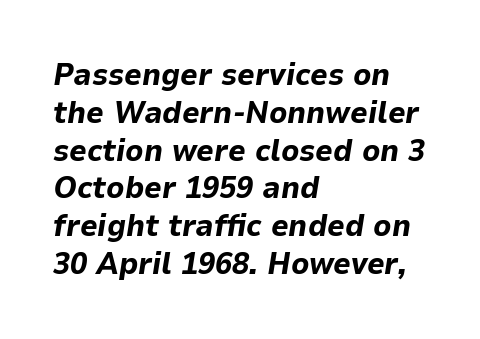
Students, this is bold: see how much ink each stroke carries. The passage shown is typed in a proportional face where columns would drift. Every row of glyphs begins at an identical x-position on the left. The gaps between neighbouring characters are ordinary and unremarkable. The lettering tilts uniformly, giving the passage an italic look.
